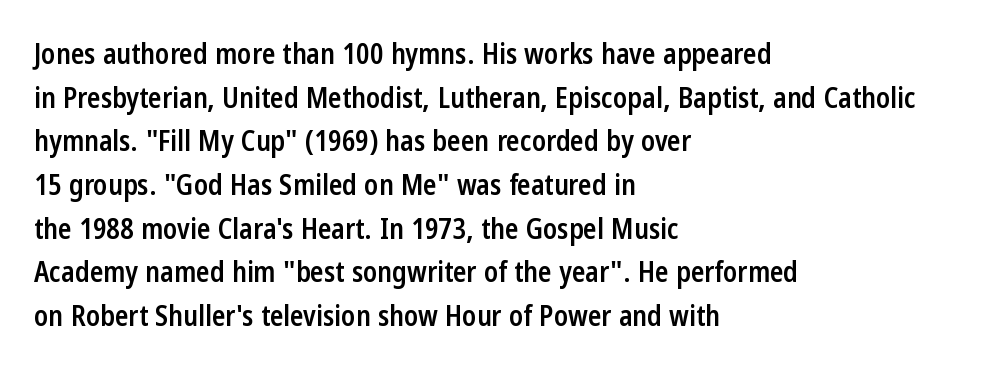
Proportional: the letters do not fall into vertical columns. The glyphs have the mass of a demibold cut, below bold. If you drew a line through each stem, it would be perfectly vertical. Horizontal alignment here is leftward, the default for most running prose. The tracking reads as untouched default to a designer's eye.
